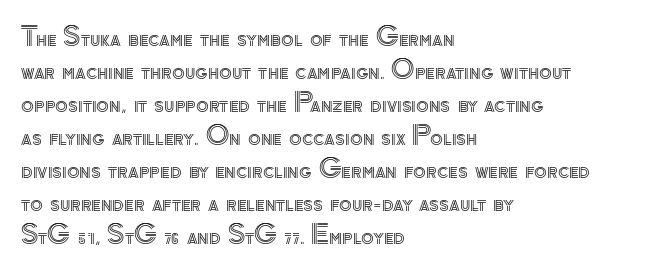
Q: Is the text italic (slanted)? A: No, it is upright.
Q: Is the text underlined? A: No.
Q: How is the paragraph aligned? A: Left-aligned.
Q: Is the spacing between letters normal or unusually wide? A: Normal.
Q: Is the spacing between lines tight, normal or loose? A: Normal.
